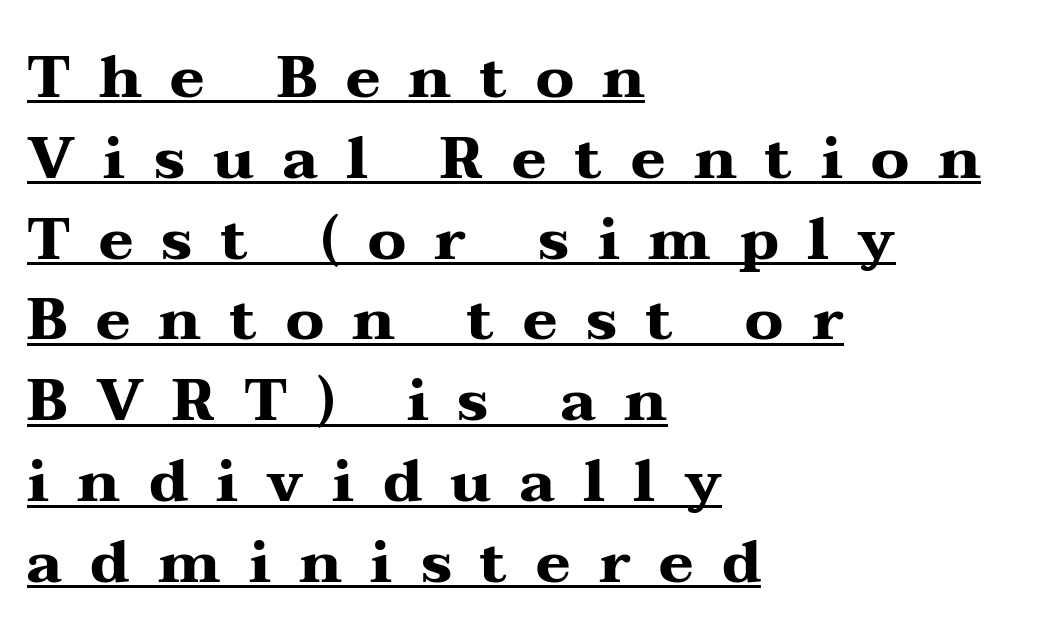
Q: Is the text bold? A: Yes.
Q: Is the text italic (slanted)? A: No, it is upright.
Q: Is the typeface a serif or a sans-serif typeface? A: Serif.
Q: Is the text underlined? A: Yes.
Q: How is the paragraph aligned? A: Left-aligned.
Q: Is the spacing between letters normal or unusually wide? A: Unusually wide.
Q: Is the spacing between lines tight, normal or loose? A: Normal.
Q: Width (condensed, normal, or wide)? A: Wide.
Q: Stroke contrast? A: Medium.
Q: x-height? A: Medium.
Q: Monospaced? A: No.
